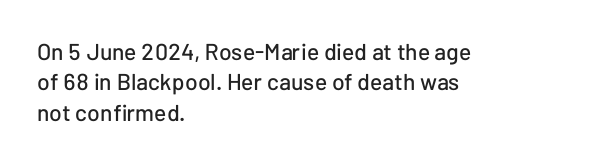
The face used here is rendered with its standard letterfit. These lines are set flush left with a ragged right edge. The glyphs are unaccompanied by any horizontal stroke below them. Normally led — the rows are evenly, conventionally spaced. Do the letters lean? They stand straight.
